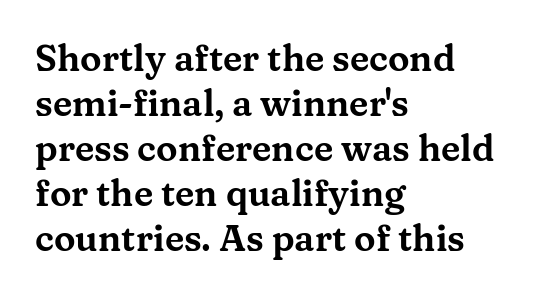
The image shows 36 px wide serif type, upright; set left-aligned, normal line spacing (1.25x), normal letter spacing, not underlined; medium stroke contrast and a medium x-height.
